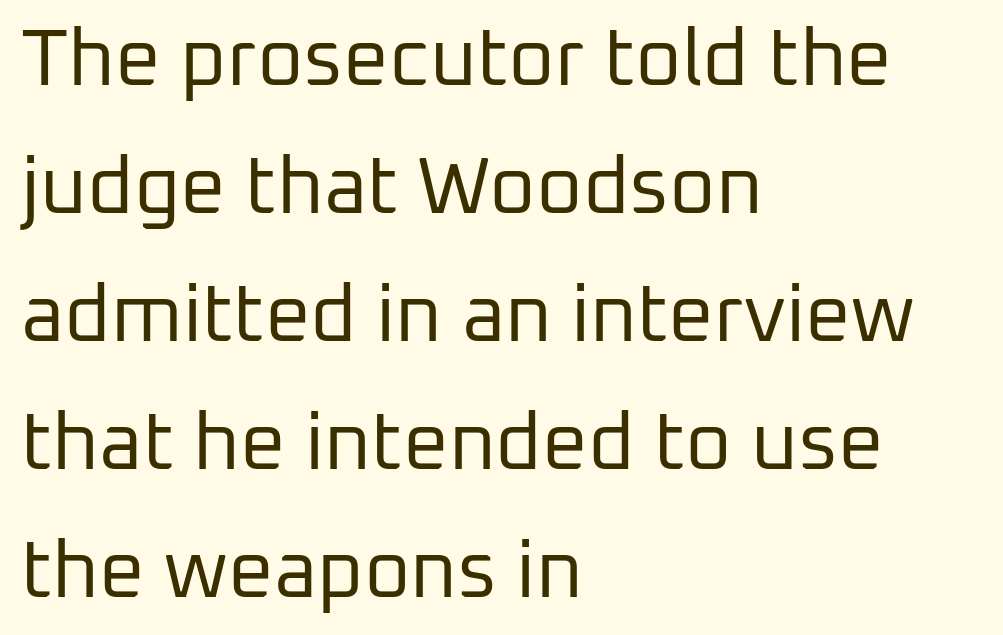
The image shows 80 px regular-weight sans-serif type, upright; set left-aligned, normal line spacing (1.6x), normal letter spacing, not underlined; low stroke contrast and a medium x-height.
